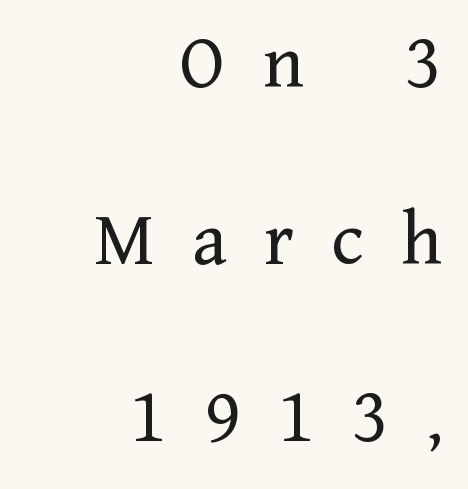
The image shows 78 px regular-weight serif type, upright; set right-aligned, loose line spacing (2.27x), unusually wide letter spacing (+0.48 em), not underlined; low stroke contrast and a medium x-height.
